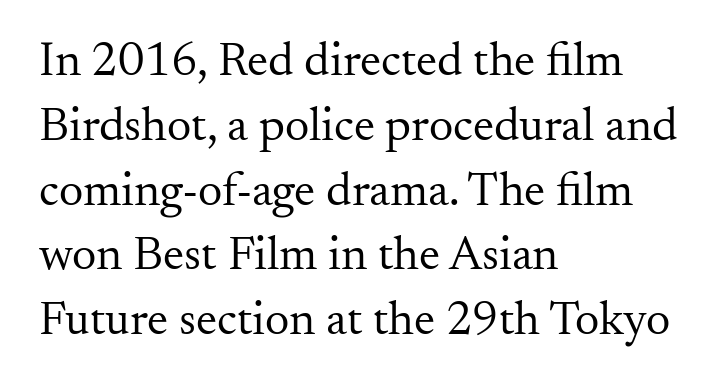
Q: Is the text bold? A: No.
Q: Is the text italic (slanted)? A: No, it is upright.
Q: Is the typeface a serif or a sans-serif typeface? A: Serif.
Q: Is the text underlined? A: No.
Q: How is the paragraph aligned? A: Left-aligned.
Q: Is the spacing between letters normal or unusually wide? A: Normal.
Q: Is the spacing between lines tight, normal or loose? A: Normal.
Q: Width (condensed, normal, or wide)? A: Normal.
Q: Stroke contrast? A: Medium.
Q: x-height? A: Small.
Q: Monospaced? A: No.
